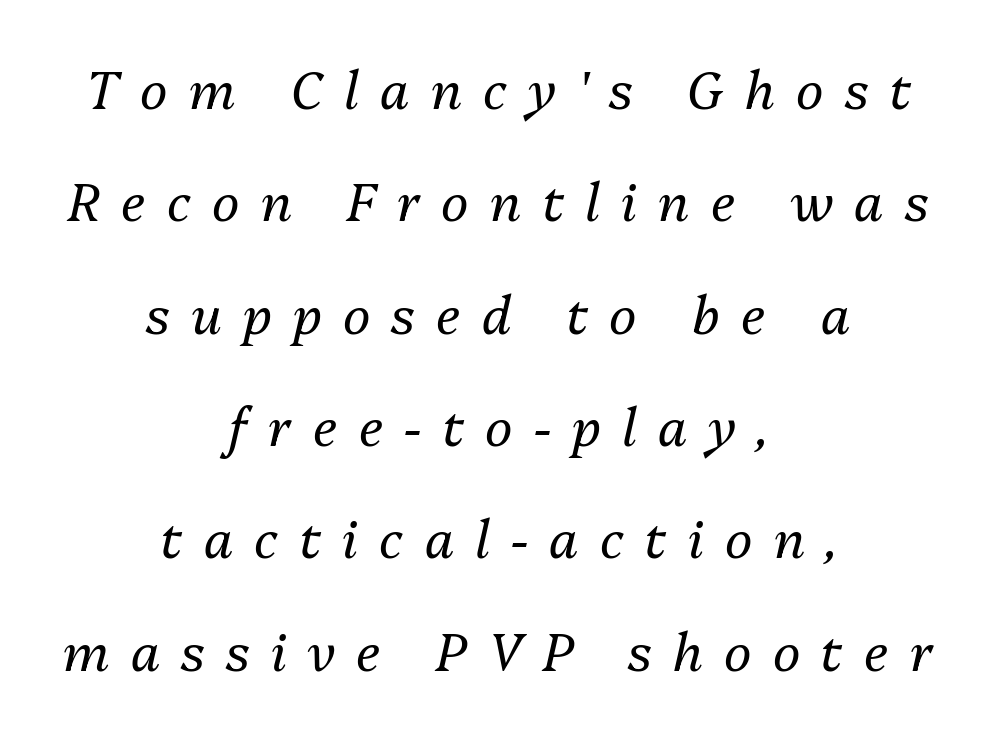
The image shows 52 px regular-weight type, italic (leaning right); set centered, loose line spacing (2.16x), unusually wide letter spacing (+0.41 em), not underlined; medium stroke contrast and a medium x-height.
